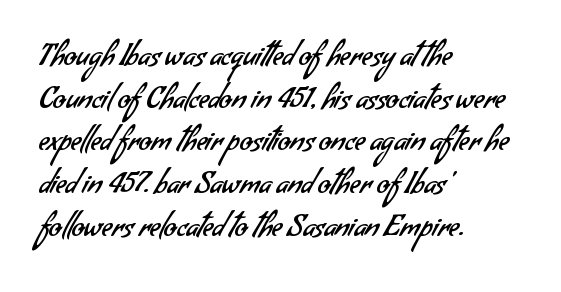
{"serif": "no", "bold": "no", "weight": "regular", "width": "normal", "stroke_contrast": "low", "x_height": "small", "monospaced": "no", "underline": "no", "align": "left", "line_spacing": "normal", "line_spacing_ratio": 1.47, "letter_spacing": "normal", "letter_spacing_em": 0.0, "glyph_px": 29}
